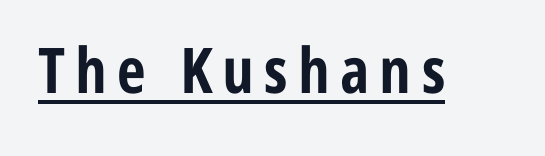
The designer went with a sans here, leaving each stem footless. Thick stems and heavy bowls — unmistakably bold. Quick note: underline on. A typesetter would call this proportional, since set widths differ per character. Rendered with straight, roman letterforms.
